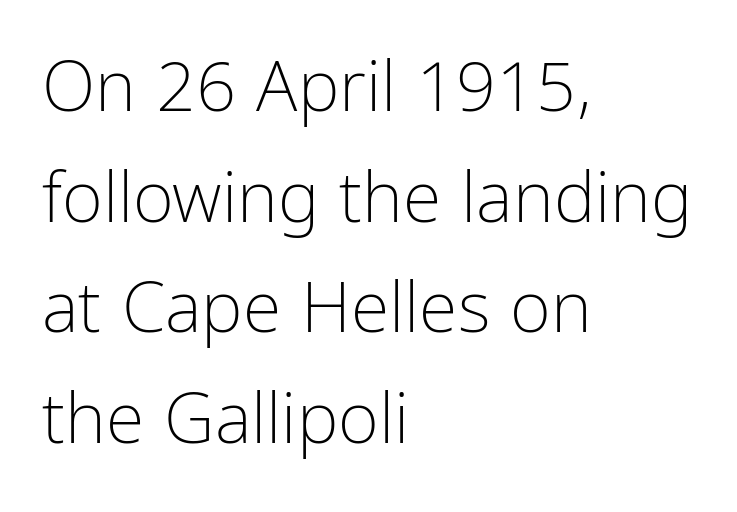
{"serif": "no", "italic": "no", "bold": "no", "weight": "light", "width": "condensed", "stroke_contrast": "low", "x_height": "medium", "monospaced": "no", "underline": "no", "align": "left", "line_spacing": "normal", "line_spacing_ratio": 1.58, "letter_spacing": "normal", "letter_spacing_em": 0.0, "glyph_px": 70}
